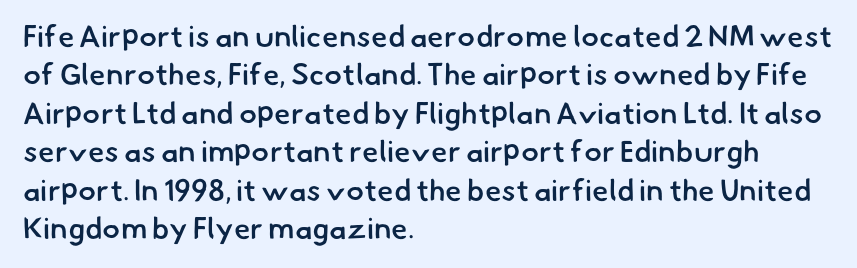
The image shows 30 px semibold sans-serif type; set left-aligned, normal line spacing (1.28x), normal letter spacing, not underlined; low stroke contrast and a small x-height.
